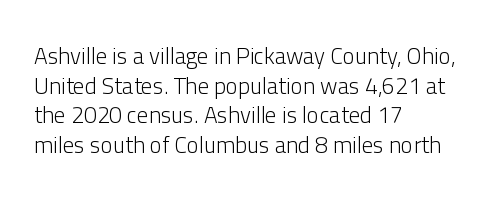
Q: Is the text bold? A: No.
Q: Is the text italic (slanted)? A: No, it is upright.
Q: Is the text underlined? A: No.
Q: How is the paragraph aligned? A: Left-aligned.
Q: Is the spacing between letters normal or unusually wide? A: Normal.
Q: Is the spacing between lines tight, normal or loose? A: Normal.
